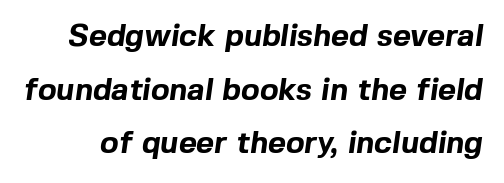
Here the designer chose a conventional face with non-uniform glyph widths. The passage shown has conventional tracking throughout. The gap between lines stays unmarked. A dark, heavy texture on the line: the type is bold. In terms of letterform style, serifs are entirely absent.
